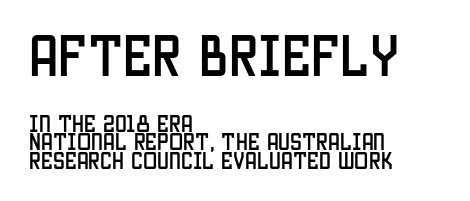
These lines are rendered in a variable-pitch font. Block one is the big one; block two sits smaller underneath. Bare-footed words on every line. Cramped leading.
